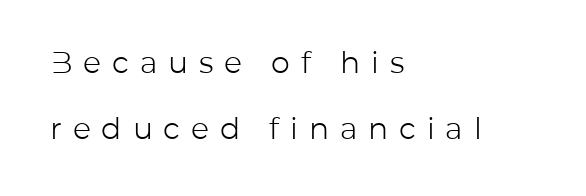
Words appear elongated and porous because spacing is wide. Descender tails drop into unmarked territory. These lines stand farther apart than default settings would place them. The passage shown is typed in a proportional face where columns would drift.
